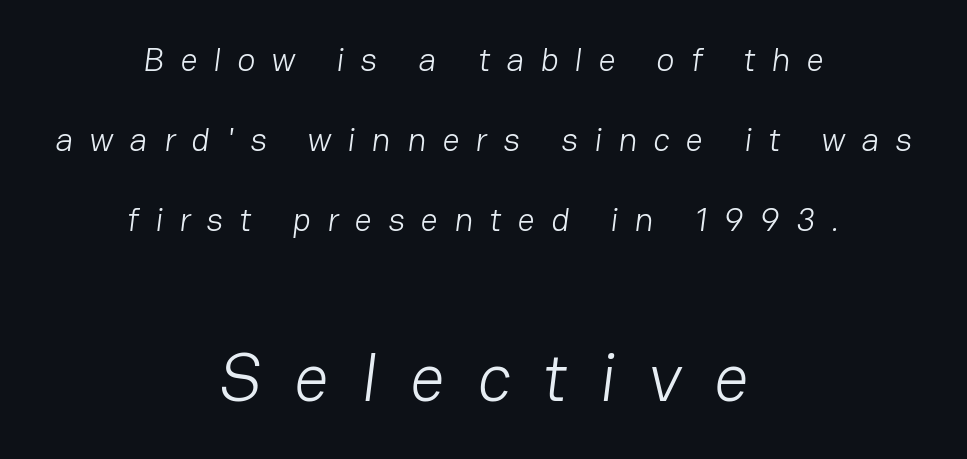
The image shows 69 px light sans-serif type; set centered, loose line spacing (2.35x), unusually wide letter spacing (+0.47 em), not underlined; the second (bottom) block is 2.03x larger; low stroke contrast and a medium x-height.
